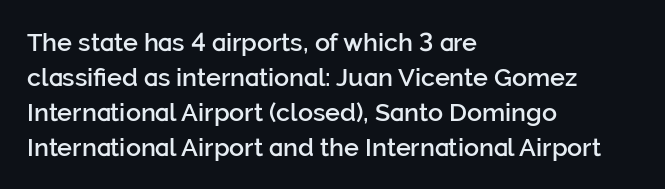
Q: Is the text bold? A: Semi-bold.
Q: Is the text italic (slanted)? A: No, it is upright.
Q: Is the text underlined? A: No.
Q: How is the paragraph aligned? A: Left-aligned.
Q: Is the spacing between letters normal or unusually wide? A: Normal.
Q: Is the spacing between lines tight, normal or loose? A: Normal.
